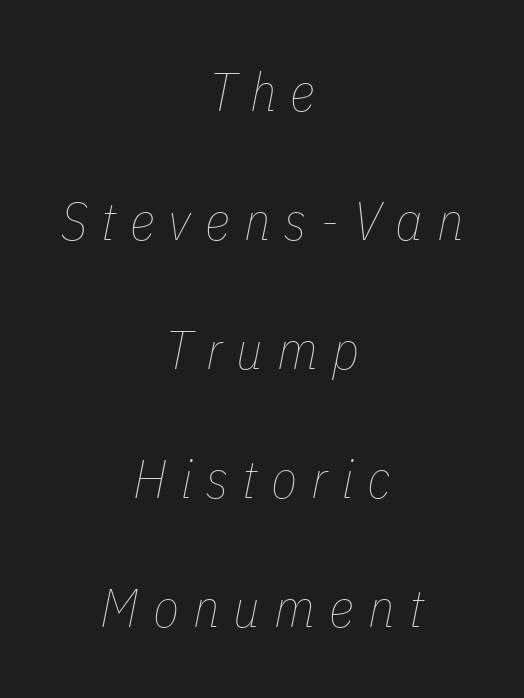
{"italic": "yes", "lean": "right", "slant_degrees": 11, "bold": "no", "weight": "thin", "width": "condensed", "stroke_contrast": "low", "x_height": "medium", "monospaced": "no", "underline": "no", "align": "center", "line_spacing": "loose", "line_spacing_ratio": 2.39, "letter_spacing": "wide", "letter_spacing_em": 0.26, "glyph_px": 54}
